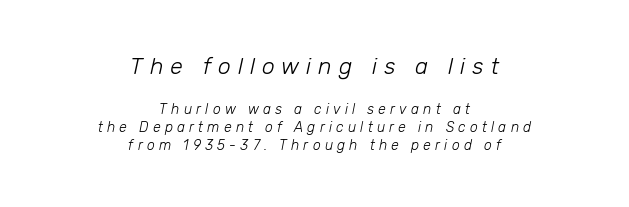
{"italic": "yes", "lean": "right", "slant_degrees": 12, "bold": "no", "underline": "no", "align": "center", "line_spacing": "normal", "line_spacing_ratio": 1.29, "letter_spacing": "wide", "letter_spacing_em": 0.3, "larger_block": "first", "size_ratio": 1.64, "glyph_px": 23}
